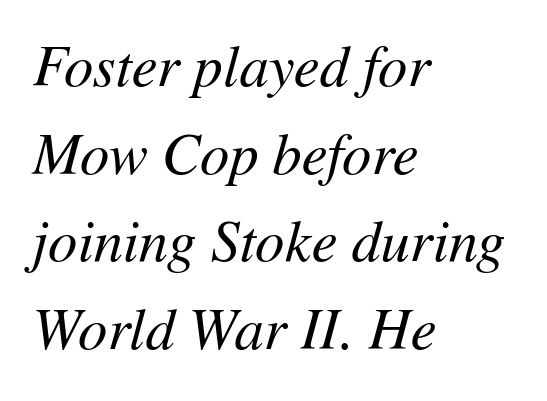
{"italic": "yes", "lean": "right", "slant_degrees": 11, "bold": "no", "weight": "regular", "width": "normal", "stroke_contrast": "medium", "x_height": "medium", "monospaced": "no", "underline": "no", "align": "left", "line_spacing": "normal", "line_spacing_ratio": 1.51, "letter_spacing": "normal", "letter_spacing_em": 0.0, "glyph_px": 58}
